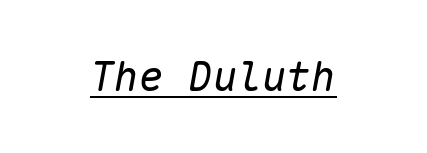
Q: Is the text bold? A: No.
Q: Is the text italic (slanted)? A: Yes, it leans right by about 10 degrees.
Q: Is the text underlined? A: Yes.
Q: How is the paragraph aligned? A: Centered.
Q: Is the spacing between letters normal or unusually wide? A: Normal.
Q: Width (condensed, normal, or wide)? A: Normal.
Q: Stroke contrast? A: Low.
Q: x-height? A: Medium.
Q: Monospaced? A: Yes.
